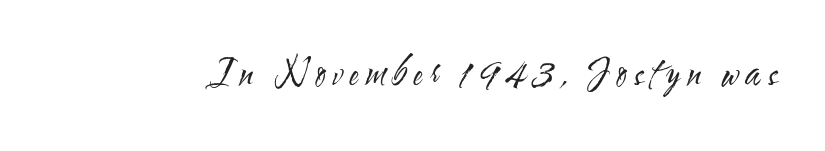
The image shows 36 px regular-weight, condensed sans-serif type; set not underlined; medium stroke contrast and a small x-height.
